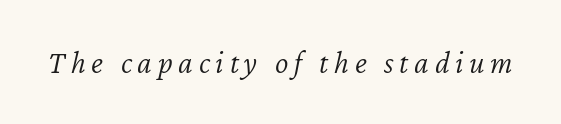
Q: Is the text bold? A: No.
Q: Is the text italic (slanted)? A: Yes, it leans right by about 12 degrees.
Q: Is the text underlined? A: No.
Q: Width (condensed, normal, or wide)? A: Normal.
Q: Stroke contrast? A: Low.
Q: x-height? A: Medium.
Q: Monospaced? A: No.
